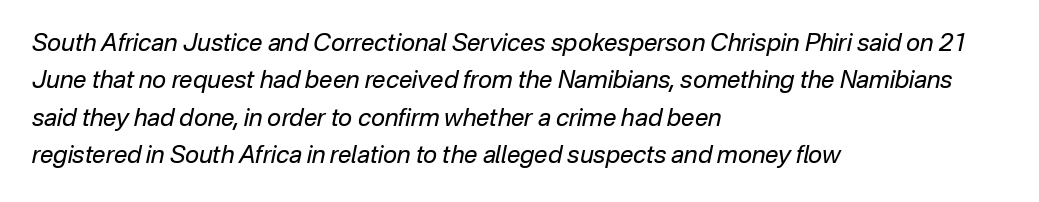
Q: Is the text bold? A: No.
Q: Is the text italic (slanted)? A: Yes, it leans right by about 12 degrees.
Q: Is the text underlined? A: No.
Q: How is the paragraph aligned? A: Left-aligned.
Q: Is the spacing between letters normal or unusually wide? A: Normal.
Q: Is the spacing between lines tight, normal or loose? A: Normal.
